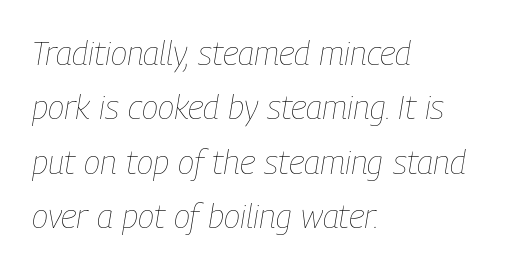
Left-aligned paragraph, ragged on the right. The face used here has a pronounced slope to its letters. The foot of each line stays bare and open. You could call the tracking neutral — neither tight nor loose. Vertical stems look standard width or narrower in stroke.
